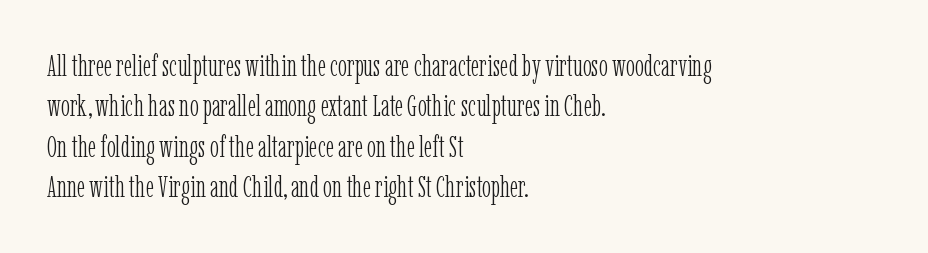
Q: Is the text bold? A: No.
Q: Is the text italic (slanted)? A: No, it is upright.
Q: Is the typeface a serif or a sans-serif typeface? A: Serif.
Q: Is the text underlined? A: No.
Q: How is the paragraph aligned? A: Left-aligned.
Q: Is the spacing between letters normal or unusually wide? A: Normal.
Q: Is the spacing between lines tight, normal or loose? A: Normal.
Q: Width (condensed, normal, or wide)? A: Condensed.
Q: Stroke contrast? A: Low.
Q: x-height? A: Medium.
Q: Monospaced? A: No.
